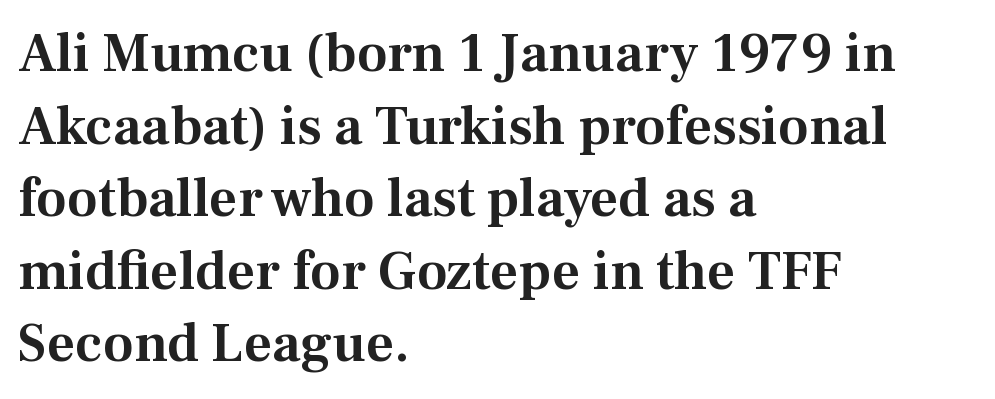
No italicization has been applied; the sample stays upright. The gap between lines stays unmarked. Does extra space separate the letters? No, they use regular spacing. The font family rendered here belongs to the serif group. The passage is arranged the way most books set body copy — flush left.
